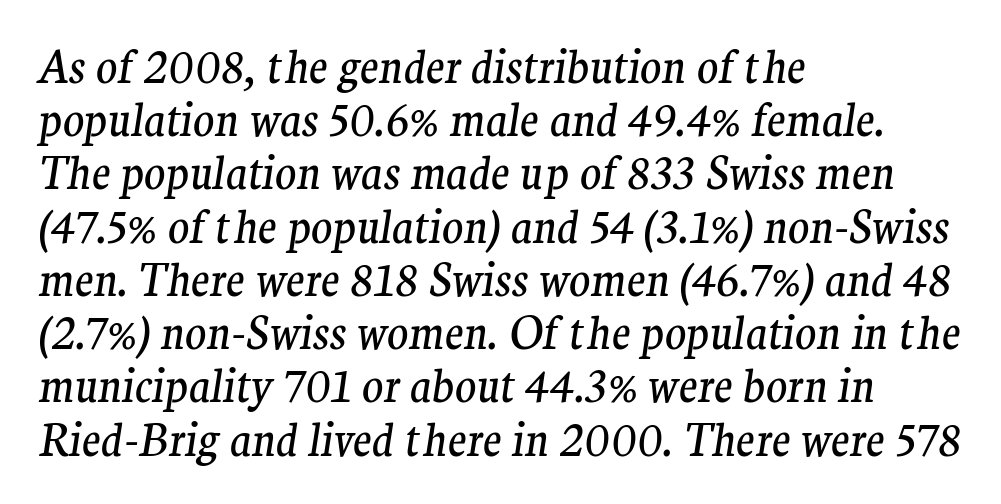
Q: Is the text bold? A: No.
Q: Is the text italic (slanted)? A: Yes, it leans right by about 9 degrees.
Q: Is the typeface a serif or a sans-serif typeface? A: Serif.
Q: Is the text underlined? A: No.
Q: How is the paragraph aligned? A: Left-aligned.
Q: Is the spacing between letters normal or unusually wide? A: Normal.
Q: Width (condensed, normal, or wide)? A: Normal.
Q: Stroke contrast? A: Medium.
Q: x-height? A: Medium.
Q: Monospaced? A: No.
